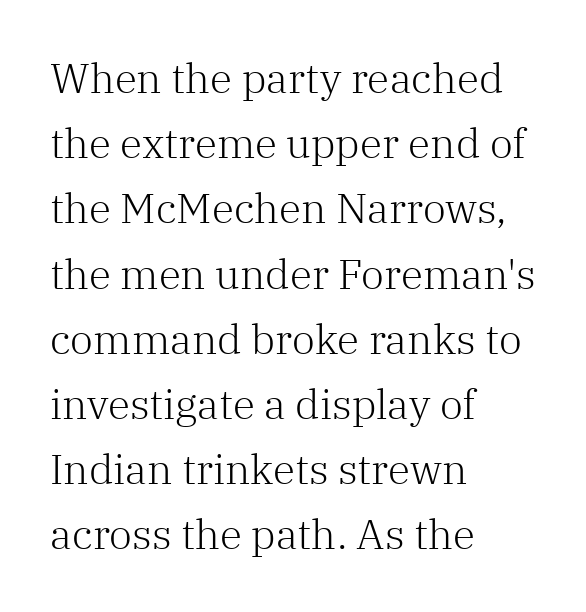
The image shows 41 px light serif type, upright; set left-aligned, normal line spacing (1.59x), normal letter spacing, not underlined; low stroke contrast and a medium x-height.
